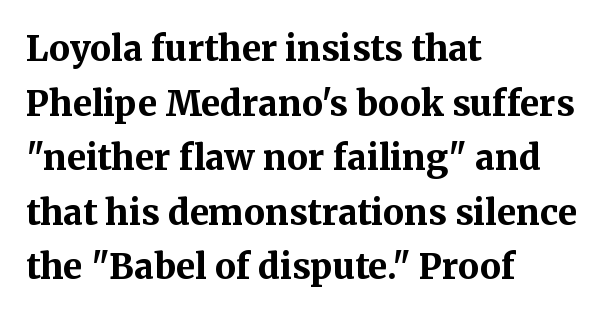
The image shows 35 px bold serif type, upright; set left-aligned, normal line spacing (1.56x), normal letter spacing, not underlined; medium stroke contrast and a medium x-height.
